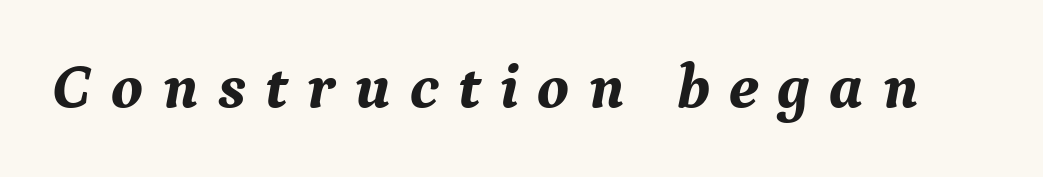
You can tell it's italic because the verticals aren't actually vertical. Letterform terminals end in serifs throughout the passage. What stands out about the letter spacing? Its width — letters are far apart. You could not count columns in this text — the font is proportionally spaced. Its strokes are broad and dark, the hallmark of bold type. Descender tails drop into unmarked territory.
